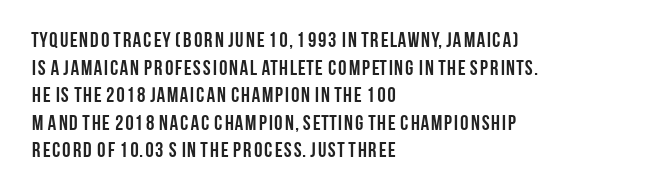
The image shows 21 px bold type, upright; set left-aligned, normal line spacing (1.31x), normal letter spacing, not underlined.
